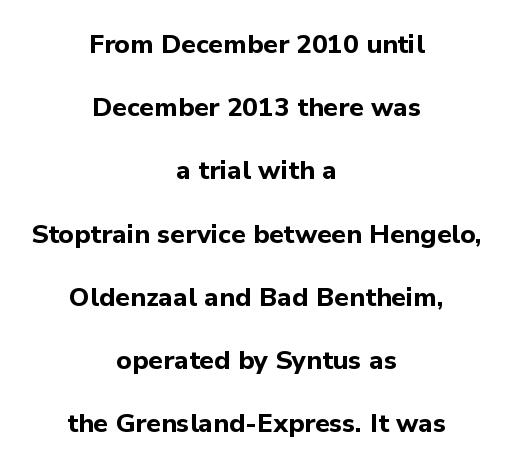
Q: Is the text bold? A: Yes.
Q: Is the text italic (slanted)? A: No, it is upright.
Q: Is the text underlined? A: No.
Q: How is the paragraph aligned? A: Centered.
Q: Is the spacing between letters normal or unusually wide? A: Normal.
Q: Is the spacing between lines tight, normal or loose? A: Loose.
